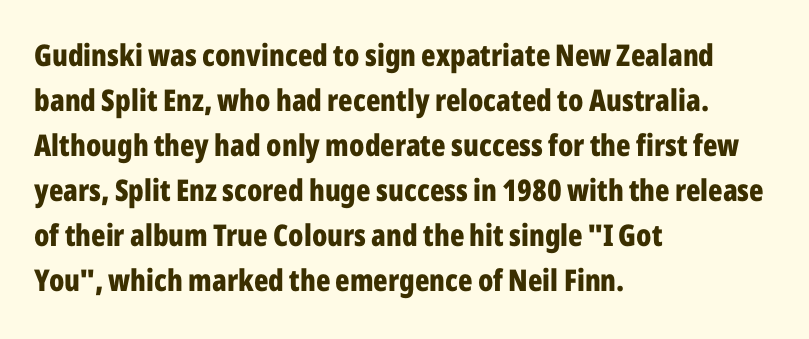
{"serif": "no", "italic": "no", "bold": "yes", "weight": "bold", "width": "condensed", "stroke_contrast": "low", "x_height": "medium", "monospaced": "no", "underline": "no", "align": "left", "line_spacing": "normal", "line_spacing_ratio": 1.5, "letter_spacing": "normal", "letter_spacing_em": 0.0, "glyph_px": 30}
